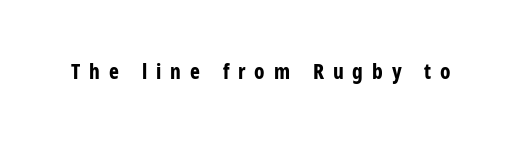
{"italic": "no", "bold": "yes", "underline": "no", "letter_spacing": "wide", "letter_spacing_em": 0.42, "glyph_px": 21}
